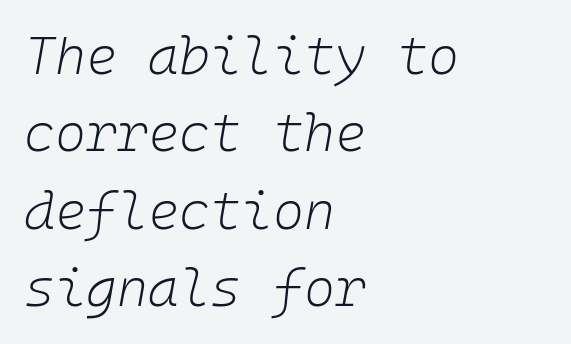
The image shows 53 px light type, italic (leaning right); set left-aligned, normal line spacing (1.46x), normal letter spacing, not underlined; low stroke contrast and a medium x-height.
